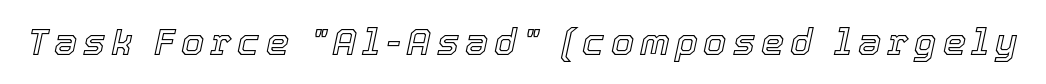
{"italic": "yes", "lean": "right", "slant_degrees": 12, "width": "normal", "x_height": "medium", "monospaced": "no", "underline": "no", "glyph_px": 37}
